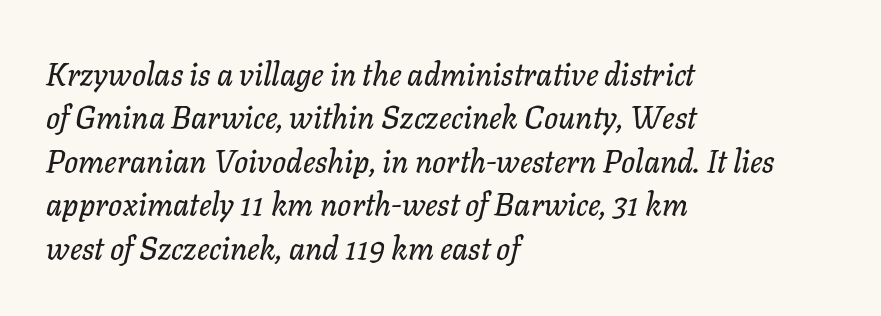
Q: Is the text italic (slanted)? A: Yes, it leans right by about 11 degrees.
Q: Is the text underlined? A: No.
Q: How is the paragraph aligned? A: Left-aligned.
Q: Is the spacing between letters normal or unusually wide? A: Normal.
Q: Is the spacing between lines tight, normal or loose? A: Normal.
Q: Width (condensed, normal, or wide)? A: Normal.
Q: Stroke contrast? A: Low.
Q: x-height? A: Medium.
Q: Monospaced? A: No.
